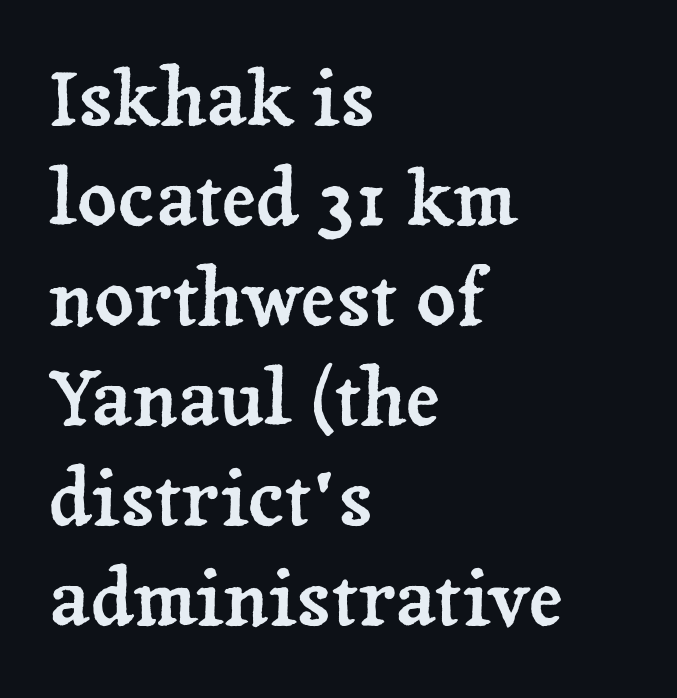
Rendered with straight, roman letterforms. Varying glyph widths throughout — classic text-font behaviour. The space between consecutive lines is moderate. Underline: absent. Are there feet on the stems? There are — it's a serif.
